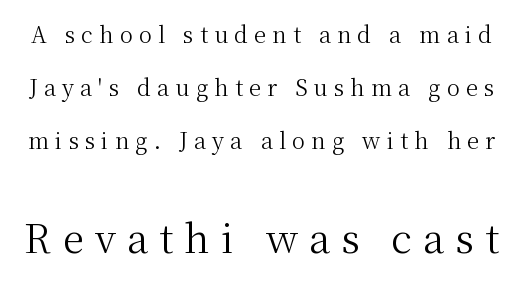
{"serif": "yes", "italic": "no", "bold": "no", "weight": "regular", "width": "normal", "stroke_contrast": "medium", "x_height": "medium", "monospaced": "no", "underline": "no", "line_spacing": "loose", "line_spacing_ratio": 2.42, "letter_spacing": "wide", "letter_spacing_em": 0.28, "larger_block": "second", "size_ratio": 1.77, "glyph_px": 39}
